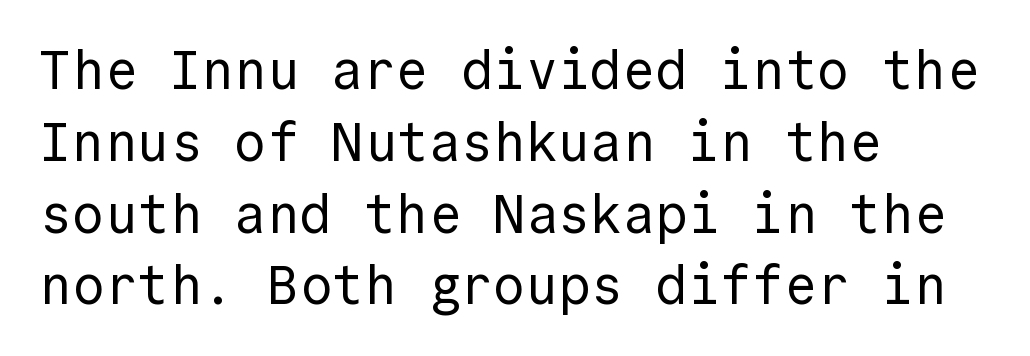
Q: Is the text bold? A: No.
Q: Is the text italic (slanted)? A: No, it is upright.
Q: Is the typeface a serif or a sans-serif typeface? A: Sans-serif.
Q: Is the text underlined? A: No.
Q: How is the paragraph aligned? A: Left-aligned.
Q: Is the spacing between letters normal or unusually wide? A: Normal.
Q: Is the spacing between lines tight, normal or loose? A: Normal.
Q: Width (condensed, normal, or wide)? A: Normal.
Q: x-height? A: Medium.
Q: Monospaced? A: Yes.
